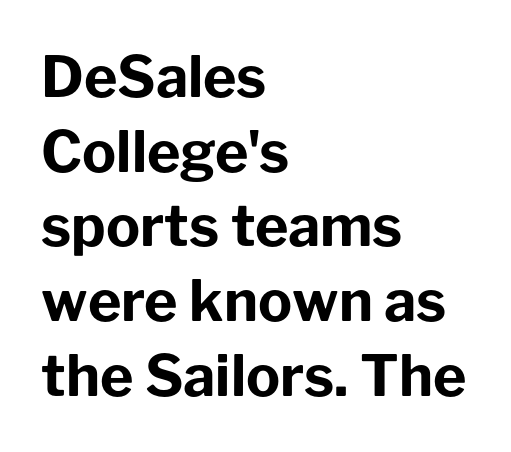
The image shows 57 px bold sans-serif type, upright; set left-aligned, normal line spacing (1.31x), normal letter spacing, not underlined; low stroke contrast and a medium x-height.
